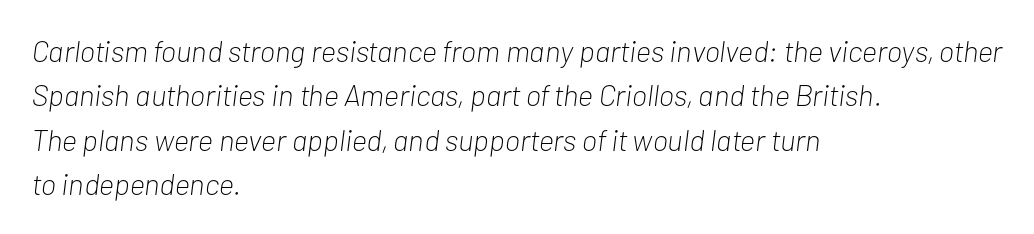
Just letters on the line, the space beneath them empty. The rendering applies a slant to the glyphs. The rendering anchors every line to the left-hand side. Weight class: somewhere from thin through regular.
